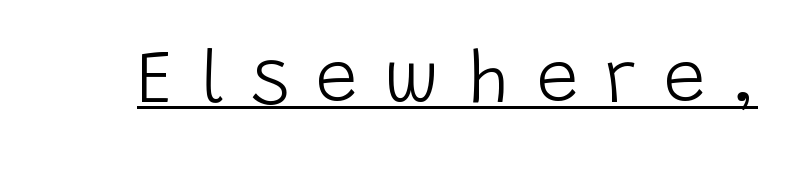
Q: Is the text bold? A: No.
Q: Is the text italic (slanted)? A: No, it is upright.
Q: Is the typeface a serif or a sans-serif typeface? A: Sans-serif.
Q: Is the text underlined? A: Yes.
Q: Is the spacing between letters normal or unusually wide? A: Unusually wide.
Q: Width (condensed, normal, or wide)? A: Normal.
Q: Stroke contrast? A: Low.
Q: x-height? A: Large.
Q: Monospaced? A: No.
